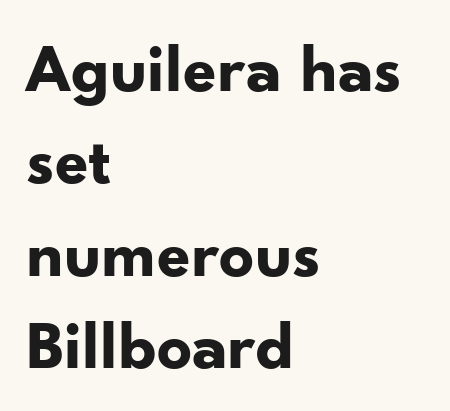
Q: Is the text bold? A: Yes.
Q: Is the text italic (slanted)? A: No, it is upright.
Q: Is the typeface a serif or a sans-serif typeface? A: Sans-serif.
Q: Is the text underlined? A: No.
Q: How is the paragraph aligned? A: Left-aligned.
Q: Is the spacing between letters normal or unusually wide? A: Normal.
Q: Is the spacing between lines tight, normal or loose? A: Normal.
Q: Width (condensed, normal, or wide)? A: Normal.
Q: Stroke contrast? A: Low.
Q: x-height? A: Small.
Q: Monospaced? A: No.
